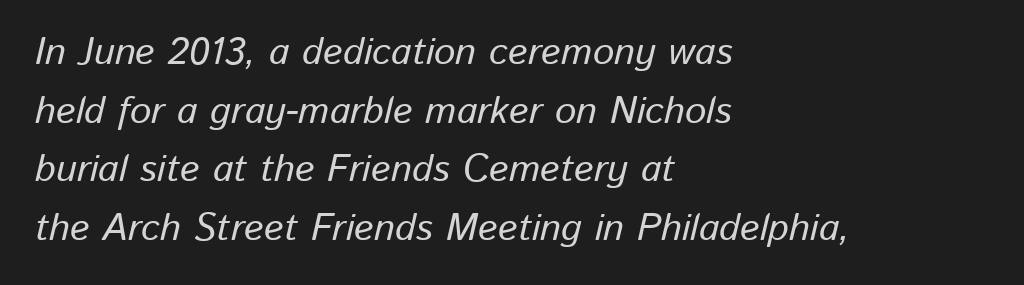
Standard letterfit; no display-style spreading of the glyphs. The typography opts for an oblique posture over an upright one. Here the designer chose a conventional face with non-uniform glyph widths. The rendering uses a moderate line-height, typical for paragraphs. The gap between lines stays unmarked. The lines in this sample share a left origin and differ only in where they stop.
